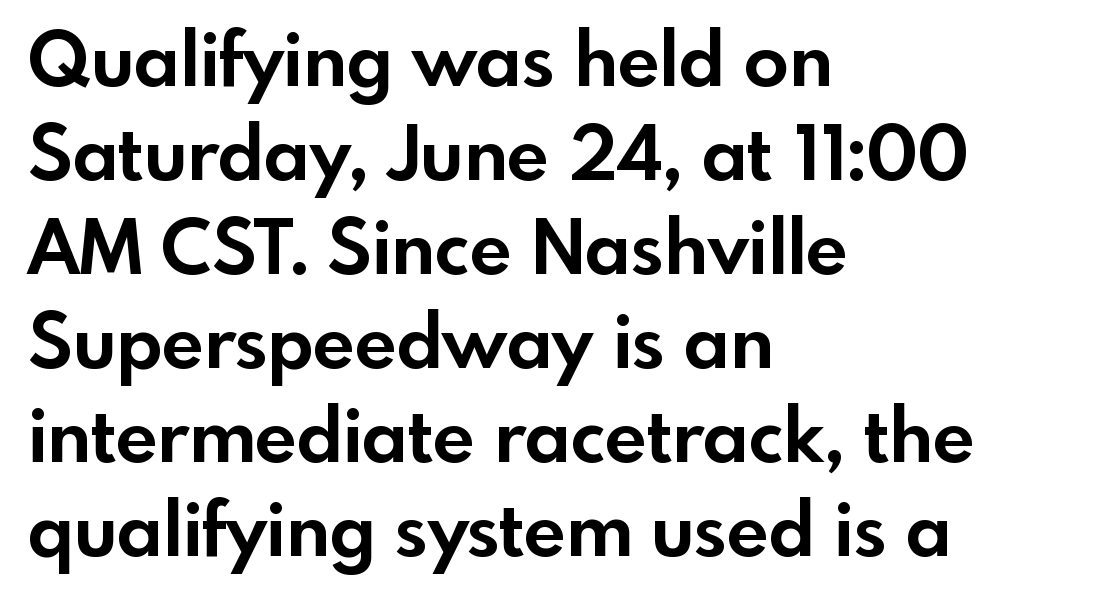
Summary of vertical rhythm: regular, with standard interline spacing. A typesetter would mark this as roman, not italic. The type is set solid horizontally, with unmodified tracking. No word sits above an underline.
